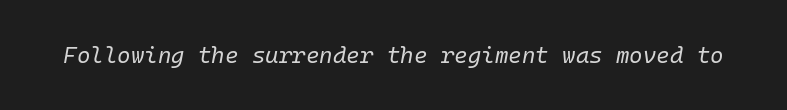
The image shows 23 px text type, italic (leaning right); set normal letter spacing, not underlined.
